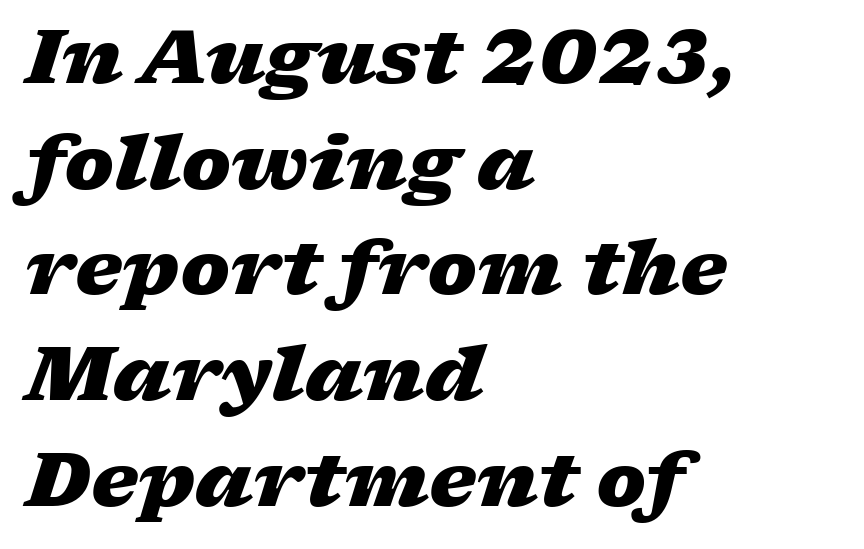
{"italic": "yes", "lean": "right", "slant_degrees": 17, "bold": "yes", "weight": "heavy", "width": "wide", "stroke_contrast": "low", "x_height": "medium", "monospaced": "no", "underline": "no", "align": "left", "line_spacing": "normal", "line_spacing_ratio": 1.41, "letter_spacing": "normal", "letter_spacing_em": 0.0, "glyph_px": 75}
